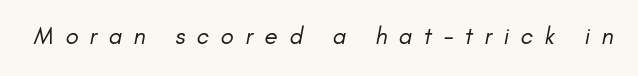
Q: Is the text bold? A: No.
Q: Is the text underlined? A: No.
Q: Is the spacing between letters normal or unusually wide? A: Unusually wide.
